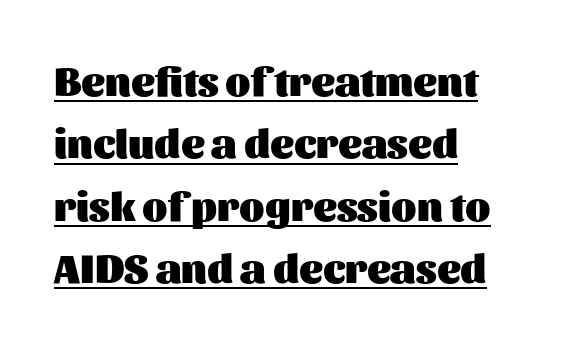
The image shows 41 px heavy sans-serif type, upright; set left-aligned, normal line spacing (1.52x), normal letter spacing, underlined; medium stroke contrast and a medium x-height.
